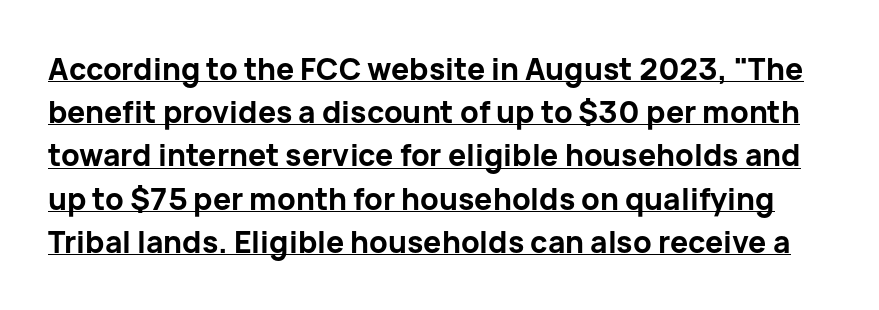
Q: Is the text bold? A: Yes.
Q: Is the text italic (slanted)? A: No, it is upright.
Q: Is the typeface a serif or a sans-serif typeface? A: Sans-serif.
Q: Is the text underlined? A: Yes.
Q: Is the spacing between letters normal or unusually wide? A: Normal.
Q: Is the spacing between lines tight, normal or loose? A: Normal.
Q: Width (condensed, normal, or wide)? A: Normal.
Q: Stroke contrast? A: Low.
Q: x-height? A: Medium.
Q: Monospaced? A: No.
